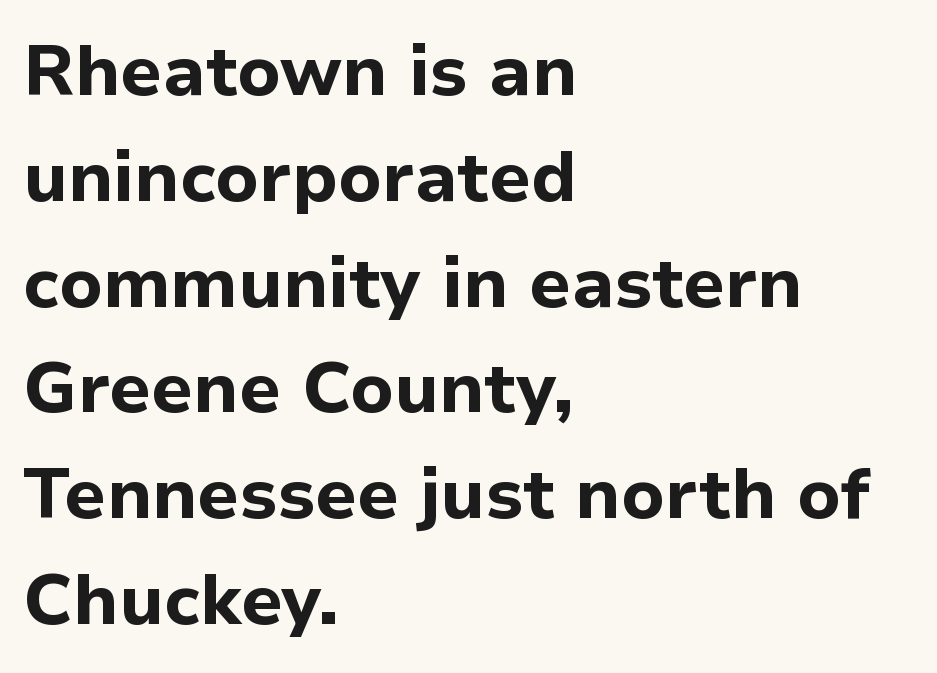
Q: Is the text bold? A: Yes.
Q: Is the text italic (slanted)? A: No, it is upright.
Q: Is the typeface a serif or a sans-serif typeface? A: Sans-serif.
Q: Is the text underlined? A: No.
Q: How is the paragraph aligned? A: Left-aligned.
Q: Is the spacing between letters normal or unusually wide? A: Normal.
Q: Is the spacing between lines tight, normal or loose? A: Normal.
Q: Width (condensed, normal, or wide)? A: Normal.
Q: Stroke contrast? A: Low.
Q: x-height? A: Medium.
Q: Monospaced? A: No.
